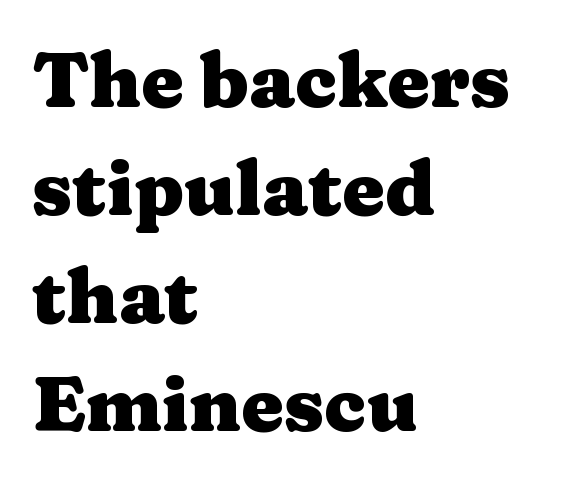
{"serif": "yes", "italic": "no", "bold": "yes", "weight": "heavy", "width": "wide", "stroke_contrast": "medium", "x_height": "medium", "monospaced": "no", "underline": "no", "align": "left", "line_spacing": "normal", "line_spacing_ratio": 1.42, "letter_spacing": "normal", "letter_spacing_em": 0.0, "glyph_px": 76}
